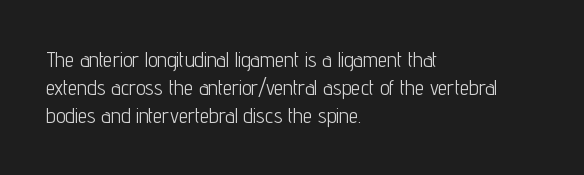
Visually the block forms a straight wall on the left and a jagged coastline on the right. Style check: upright. Bold? No — there's no thickening of the strokes. Notice how descenders clear the ascenders below comfortably — that's standard leading. Each word holds together tightly as a unit, with standard inter-letter gaps.
